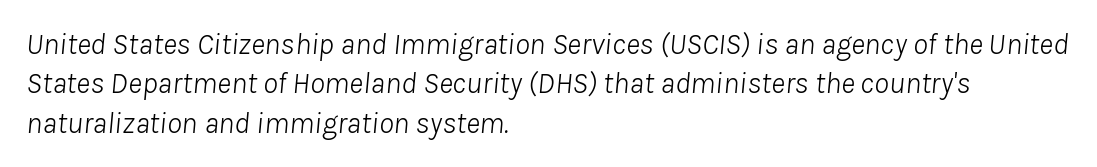
The image shows 30 px light type, italic (leaning right); set left-aligned, normal line spacing (1.31x), normal letter spacing, not underlined; low stroke contrast and a medium x-height.
